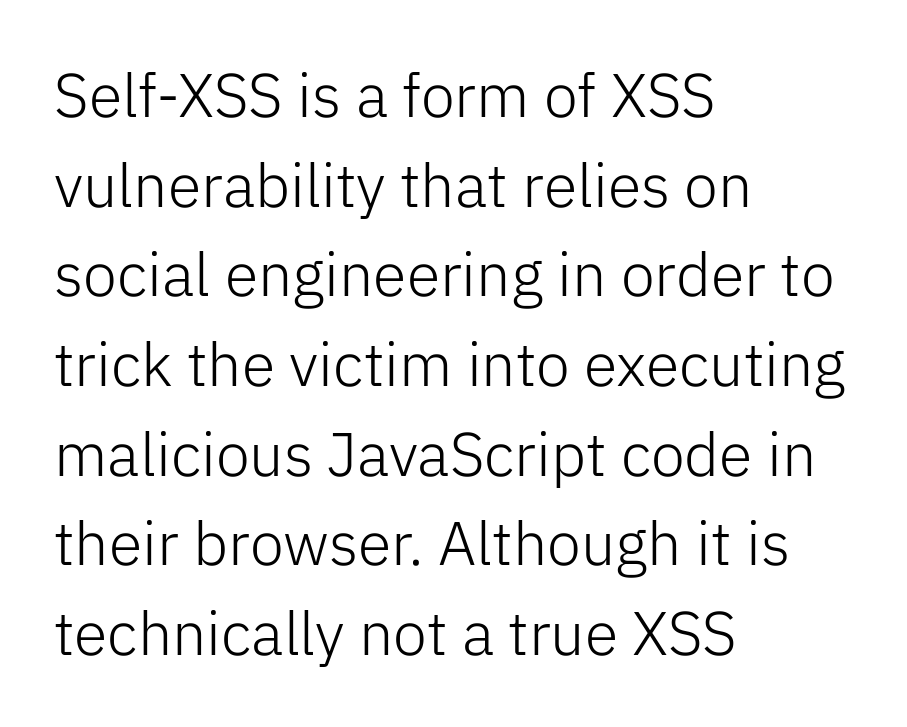
Q: Is the text bold? A: No.
Q: Is the text italic (slanted)? A: No, it is upright.
Q: Is the typeface a serif or a sans-serif typeface? A: Sans-serif.
Q: Is the text underlined? A: No.
Q: How is the paragraph aligned? A: Left-aligned.
Q: Is the spacing between letters normal or unusually wide? A: Normal.
Q: Is the spacing between lines tight, normal or loose? A: Normal.
Q: Width (condensed, normal, or wide)? A: Normal.
Q: Stroke contrast? A: Low.
Q: x-height? A: Medium.
Q: Monospaced? A: No.
